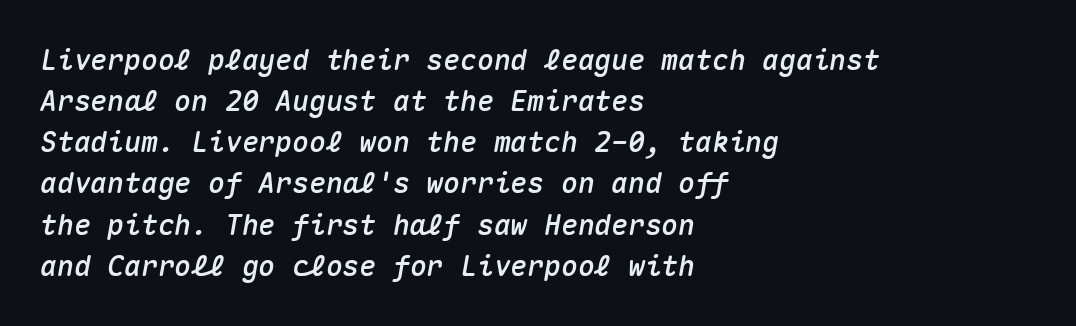
Q: Is the text italic (slanted)? A: Yes, it leans right by about 10 degrees.
Q: Is the text underlined? A: No.
Q: How is the paragraph aligned? A: Left-aligned.
Q: Is the spacing between letters normal or unusually wide? A: Normal.
Q: Is the spacing between lines tight, normal or loose? A: Normal.
Q: Width (condensed, normal, or wide)? A: Normal.
Q: Stroke contrast? A: Medium.
Q: x-height? A: Medium.
Q: Monospaced? A: Yes.
